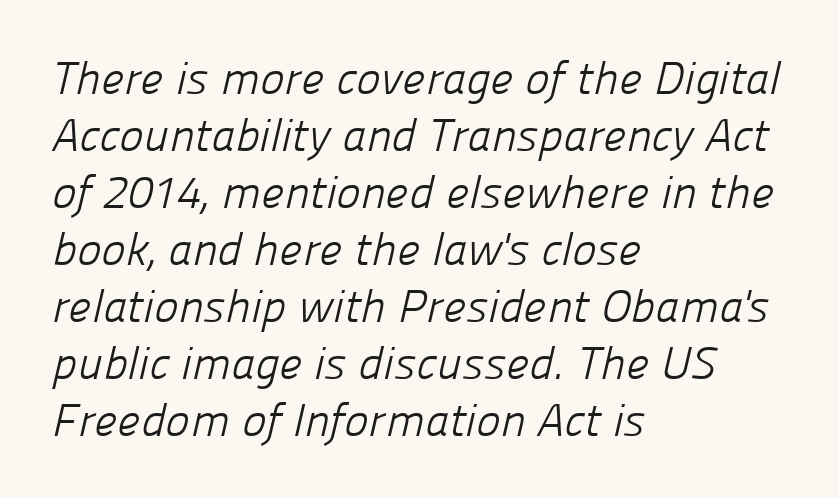
Q: Is the text bold? A: No.
Q: Is the typeface a serif or a sans-serif typeface? A: Sans-serif.
Q: Is the text underlined? A: No.
Q: How is the paragraph aligned? A: Left-aligned.
Q: Is the spacing between letters normal or unusually wide? A: Normal.
Q: Width (condensed, normal, or wide)? A: Normal.
Q: Stroke contrast? A: Low.
Q: x-height? A: Medium.
Q: Monospaced? A: No.
